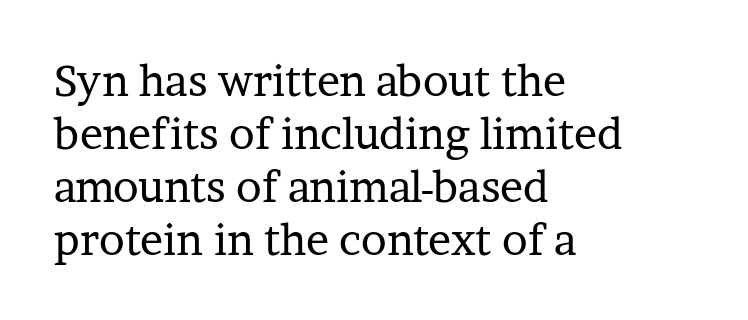
The image shows 43 px regular-weight serif type, upright; set left-aligned, line spacing 1.23x, normal letter spacing, not underlined; low stroke contrast and a medium x-height.
